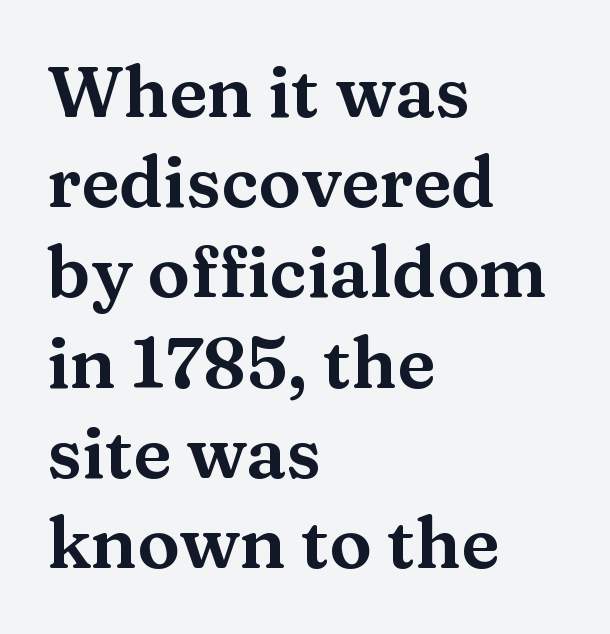
Q: Is the text italic (slanted)? A: No, it is upright.
Q: Is the typeface a serif or a sans-serif typeface? A: Serif.
Q: Is the text underlined? A: No.
Q: How is the paragraph aligned? A: Left-aligned.
Q: Is the spacing between letters normal or unusually wide? A: Normal.
Q: Is the spacing between lines tight, normal or loose? A: Normal.
Q: Width (condensed, normal, or wide)? A: Wide.
Q: Stroke contrast? A: Medium.
Q: x-height? A: Medium.
Q: Monospaced? A: No.
